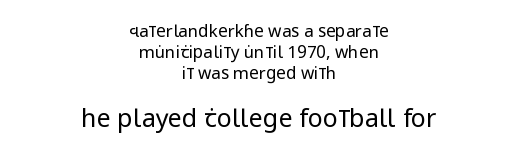
This rendering leaves character spacing at its baseline value. Vertical strokes here are truly vertical. The passage shown is not bold in any degree. The baseline area is clear. Horizontal alignment here is central, giving a formal, balanced look. Whoever set this made the second block the dominant, larger element.
